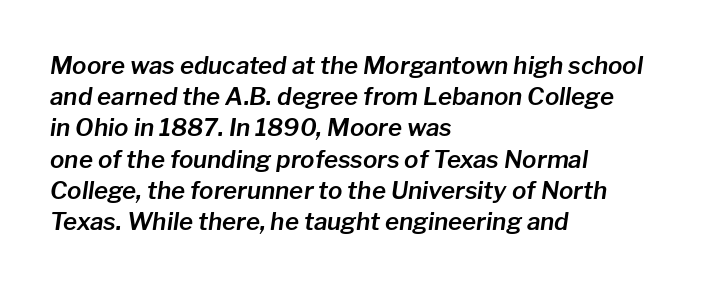
Regarding leading, the lines here are spaced in the standard way. Characters follow at the spacing the type designer built in. Only glyphs here, with clear space below each row. The compositor pushed each line to the left boundary.
